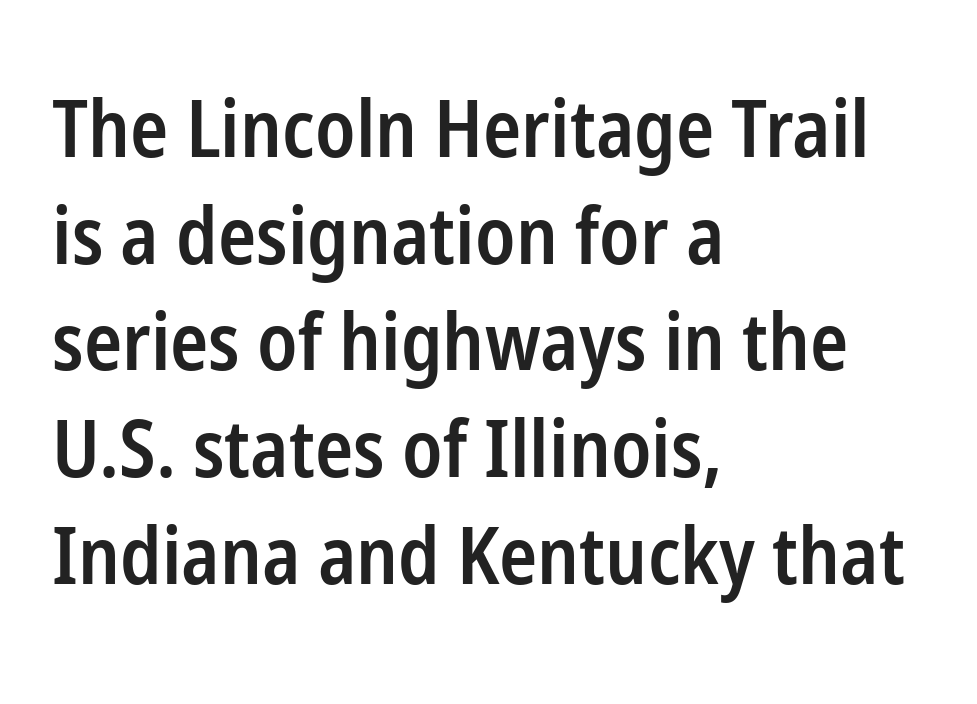
{"serif": "no", "italic": "no", "bold": "semi", "weight": "semibold", "width": "condensed", "stroke_contrast": "low", "x_height": "medium", "monospaced": "no", "underline": "no", "align": "left", "line_spacing": "normal", "line_spacing_ratio": 1.35, "letter_spacing": "normal", "letter_spacing_em": 0.0, "glyph_px": 79}
